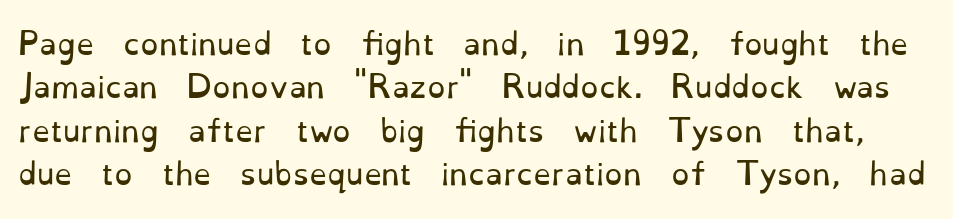
Think standard paragraph weight, or any step lighter than that. Only glyphs here, with clear space below each row. This sample keeps an unexceptional amount of space between lines. A typesetter would call this proportional, since set widths differ per character. No italicization has been applied; the sample stays upright.
